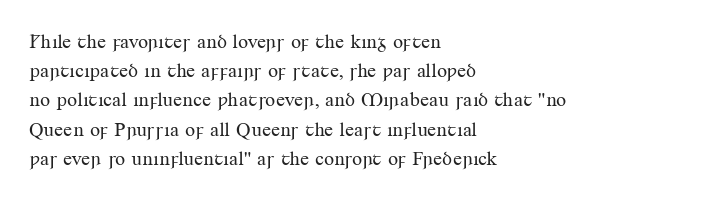
A normal amount of white space separates one row of letters from the next. The foot of each line stays bare and open. The ragged edge is on the right, which tells us the setting is flush left. This sample uses an upright cut, with every glyph sitting square on the baseline. No chunkiness to these letters — they're not bold. Does extra space separate the letters? No, they use regular spacing.
